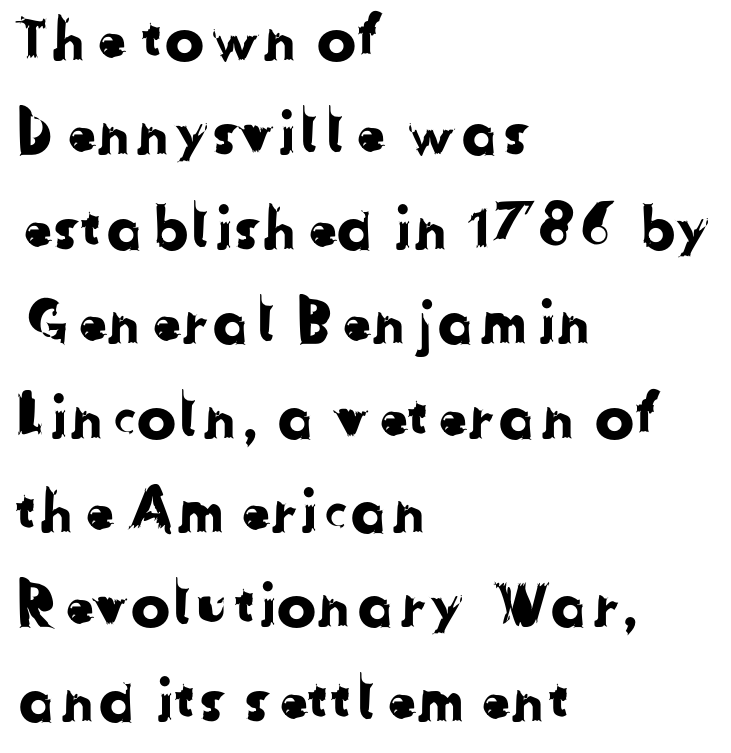
Q: Is the typeface a serif or a sans-serif typeface? A: Sans-serif.
Q: Is the text underlined? A: No.
Q: How is the paragraph aligned? A: Left-aligned.
Q: Is the spacing between letters normal or unusually wide? A: Normal.
Q: Is the spacing between lines tight, normal or loose? A: Normal.
Q: Width (condensed, normal, or wide)? A: Normal.
Q: Stroke contrast? A: Low.
Q: x-height? A: Medium.
Q: Monospaced? A: No.
